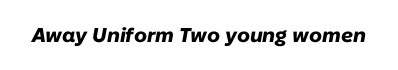
{"italic": "yes", "lean": "right", "slant_degrees": 10, "bold": "yes", "underline": "no", "letter_spacing": "normal", "letter_spacing_em": 0.0, "glyph_px": 20}
